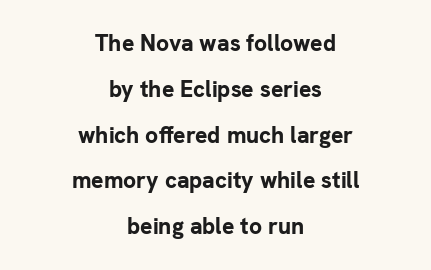
The image shows 23 px bold type, upright; set centered, loose line spacing (1.99x), normal letter spacing, not underlined.
